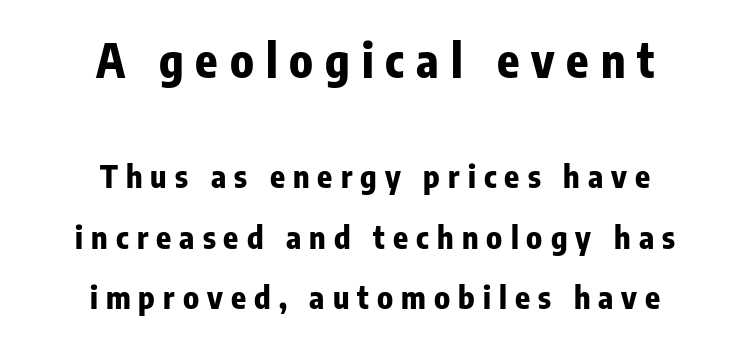
Q: Is the text bold? A: Yes.
Q: Is the text italic (slanted)? A: No, it is upright.
Q: Is the typeface a serif or a sans-serif typeface? A: Sans-serif.
Q: Is the text underlined? A: No.
Q: How is the paragraph aligned? A: Centered.
Q: Is the spacing between letters normal or unusually wide? A: Unusually wide.
Q: Is the spacing between lines tight, normal or loose? A: Loose.
Q: Which block of text is set in a larger size, the first (top) or the second (bottom)? A: The first (top) one.
Q: Width (condensed, normal, or wide)? A: Condensed.
Q: Stroke contrast? A: Low.
Q: x-height? A: Medium.
Q: Monospaced? A: No.
